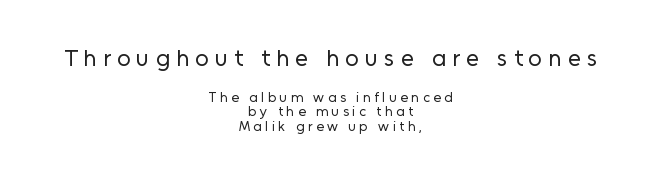
{"italic": "no", "bold": "no", "underline": "no", "align": "center", "line_spacing": "tight", "line_spacing_ratio": 1.06, "letter_spacing": "wide", "letter_spacing_em": 0.25, "larger_block": "first", "size_ratio": 1.71, "glyph_px": 24}
